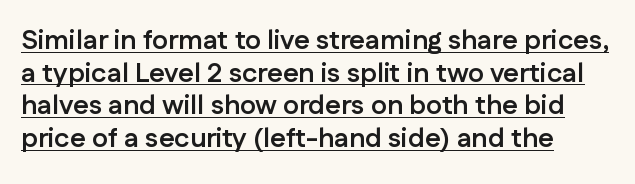
The image shows 27 px bold type, upright; set left-aligned, line spacing 1.21x, normal letter spacing, underlined.
